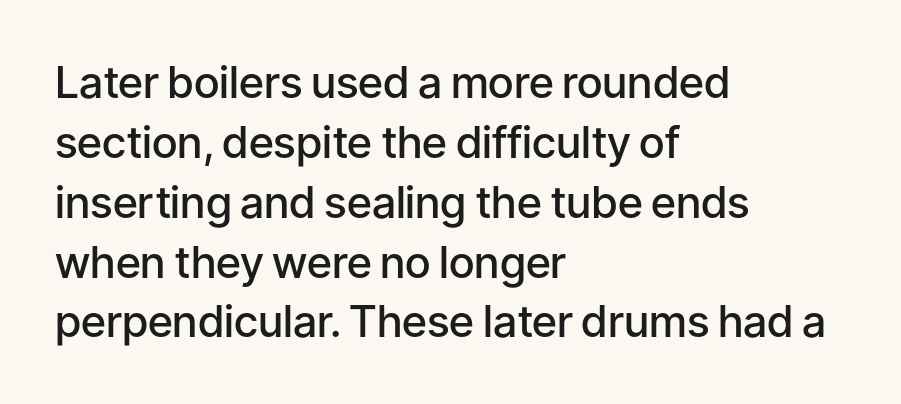
Q: Is the text bold? A: Semi-bold.
Q: Is the text italic (slanted)? A: No, it is upright.
Q: Is the typeface a serif or a sans-serif typeface? A: Sans-serif.
Q: Is the text underlined? A: No.
Q: How is the paragraph aligned? A: Left-aligned.
Q: Is the spacing between letters normal or unusually wide? A: Normal.
Q: Is the spacing between lines tight, normal or loose? A: Normal.
Q: Width (condensed, normal, or wide)? A: Normal.
Q: Stroke contrast? A: Low.
Q: x-height? A: Medium.
Q: Monospaced? A: No.
